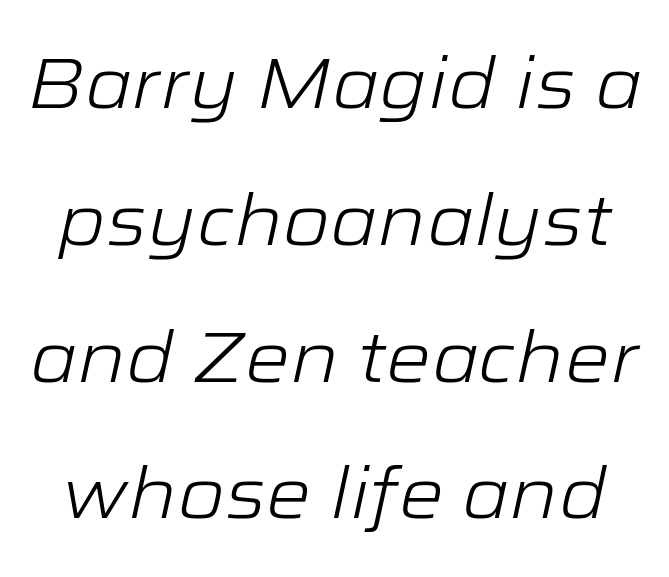
The image shows 72 px light, wide type, italic (leaning right); set loose line spacing (1.9x), normal letter spacing, not underlined; low stroke contrast and a medium x-height.
